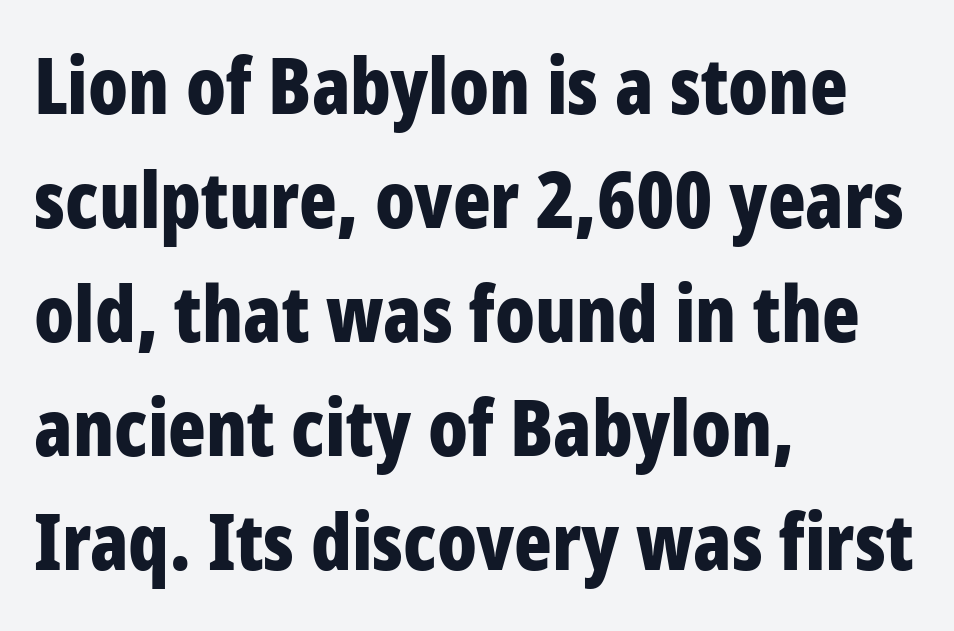
Here the glyphs are tracked normally, forming tight word shapes. Check under the words: just untouched page. Notice how thick the strokes are: this is what a full bold looks like. Is there any slant? The stems are plumb. These lines are composed in type without serifs. Line beginnings align vertically; line endings do not.
